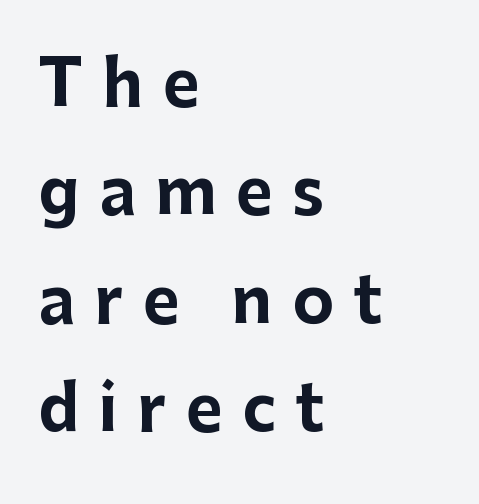
Q: Is the text bold? A: Yes.
Q: Is the text italic (slanted)? A: No, it is upright.
Q: Is the typeface a serif or a sans-serif typeface? A: Sans-serif.
Q: Is the text underlined? A: No.
Q: How is the paragraph aligned? A: Left-aligned.
Q: Is the spacing between letters normal or unusually wide? A: Unusually wide.
Q: Width (condensed, normal, or wide)? A: Normal.
Q: Stroke contrast? A: Low.
Q: x-height? A: Medium.
Q: Monospaced? A: No.
